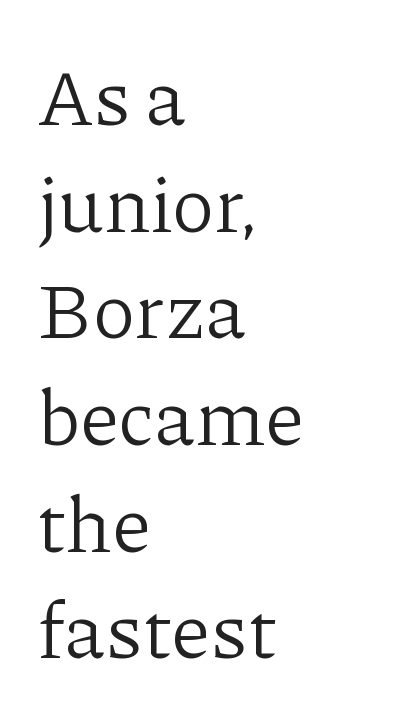
The image shows 79 px light serif type, upright; set left-aligned, normal line spacing (1.35x), normal letter spacing, not underlined; low stroke contrast and a medium x-height.
